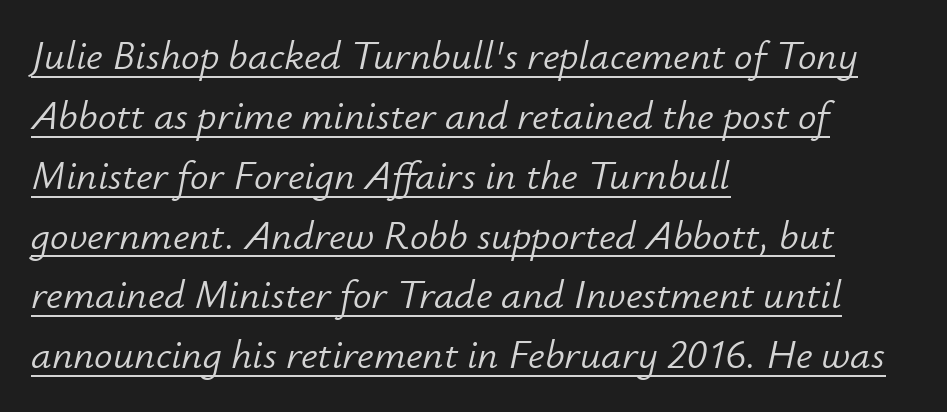
{"italic": "yes", "lean": "right", "slant_degrees": 12, "bold": "no", "weight": "light", "width": "normal", "stroke_contrast": "low", "x_height": "small", "monospaced": "no", "underline": "yes", "align": "left", "line_spacing": "normal", "line_spacing_ratio": 1.46, "letter_spacing": "normal", "letter_spacing_em": 0.0, "glyph_px": 41}
